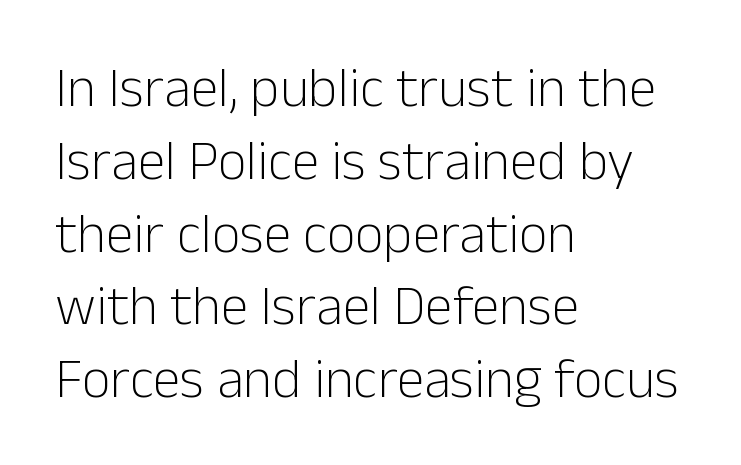
The image shows 56 px light sans-serif type, upright; set left-aligned, normal line spacing (1.3x), normal letter spacing, not underlined; low stroke contrast and a medium x-height.
